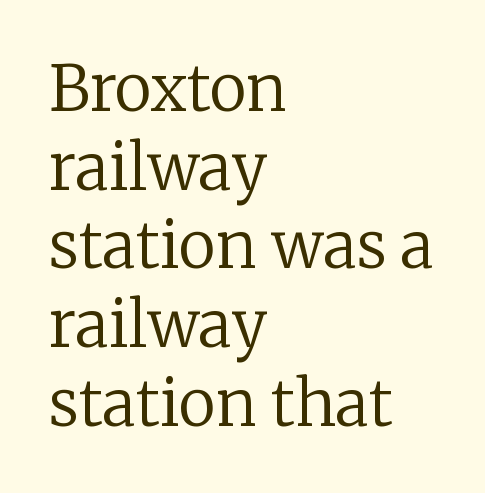
The image shows 63 px regular-weight serif type, upright; set left-aligned, normal line spacing (1.25x), normal letter spacing, not underlined; low stroke contrast and a medium x-height.
